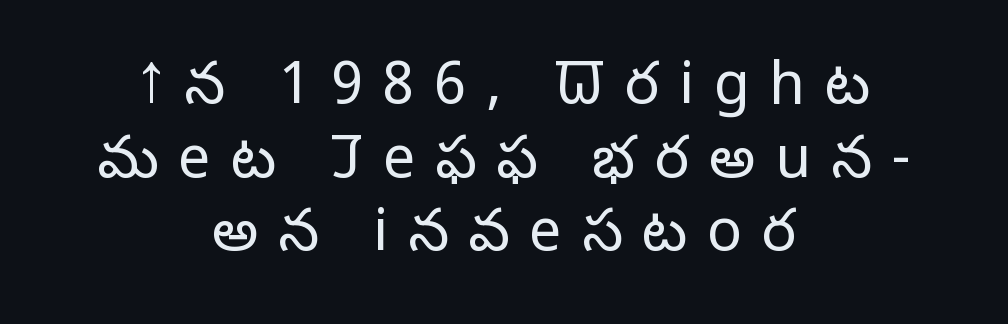
Spacing verdict: proportional, widths tailored to each character. Does the lettering tilt? It doesn't — this is upright. Spacing between characters has been opened up far beyond the box default. Whoever set this chose a conventional vertical rhythm. Think standard paragraph weight, or any step lighter than that.
